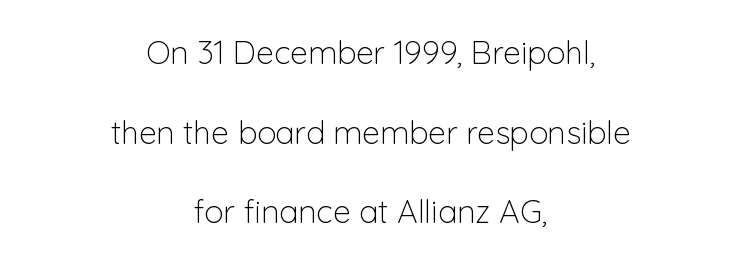
These lines are centered, leaving both edges ragged. The specimen omits any rule beneath the text block's lines. If you drew a line through each stem, it would be perfectly vertical. The type is set solid horizontally, with unmodified tracking. Is this a fixed-width face? No — the glyphs have proportional, varying widths.
